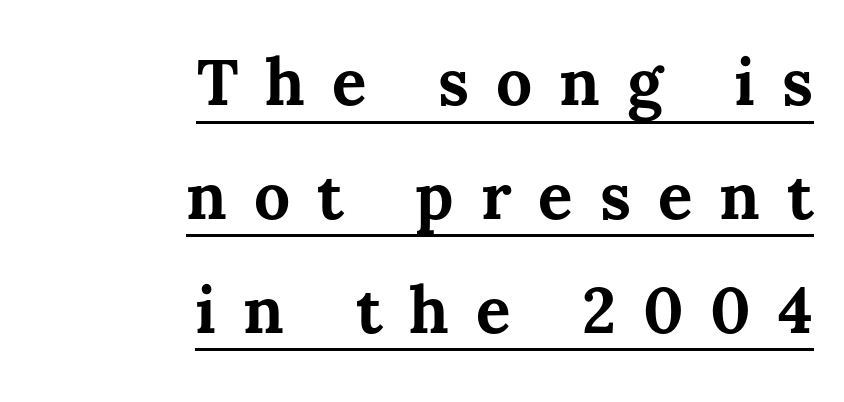
Q: Is the text bold? A: Yes.
Q: Is the text italic (slanted)? A: No, it is upright.
Q: Is the text underlined? A: Yes.
Q: How is the paragraph aligned? A: Right-aligned.
Q: Is the spacing between letters normal or unusually wide? A: Unusually wide.
Q: Width (condensed, normal, or wide)? A: Normal.
Q: Stroke contrast? A: Medium.
Q: x-height? A: Medium.
Q: Monospaced? A: No.
